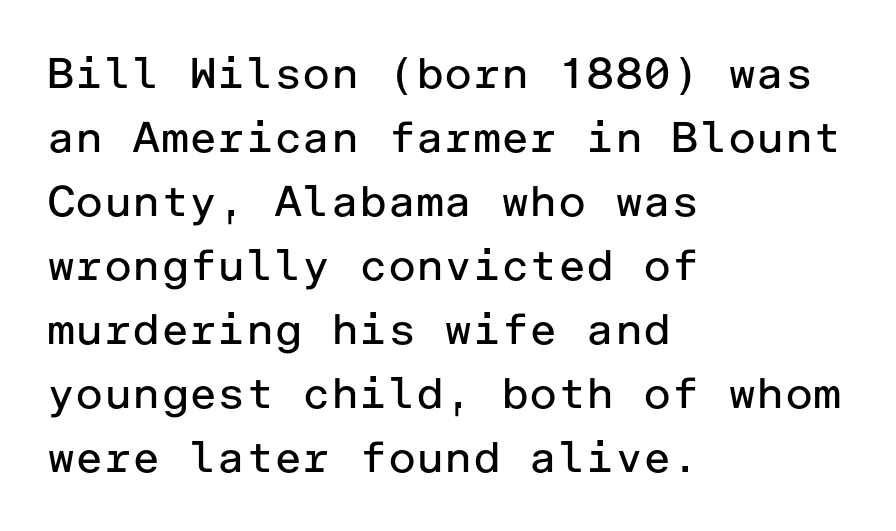
The image shows 43 px regular-weight sans-serif type, upright; set left-aligned, normal line spacing (1.49x), normal letter spacing, not underlined; low stroke contrast and a medium x-height.
